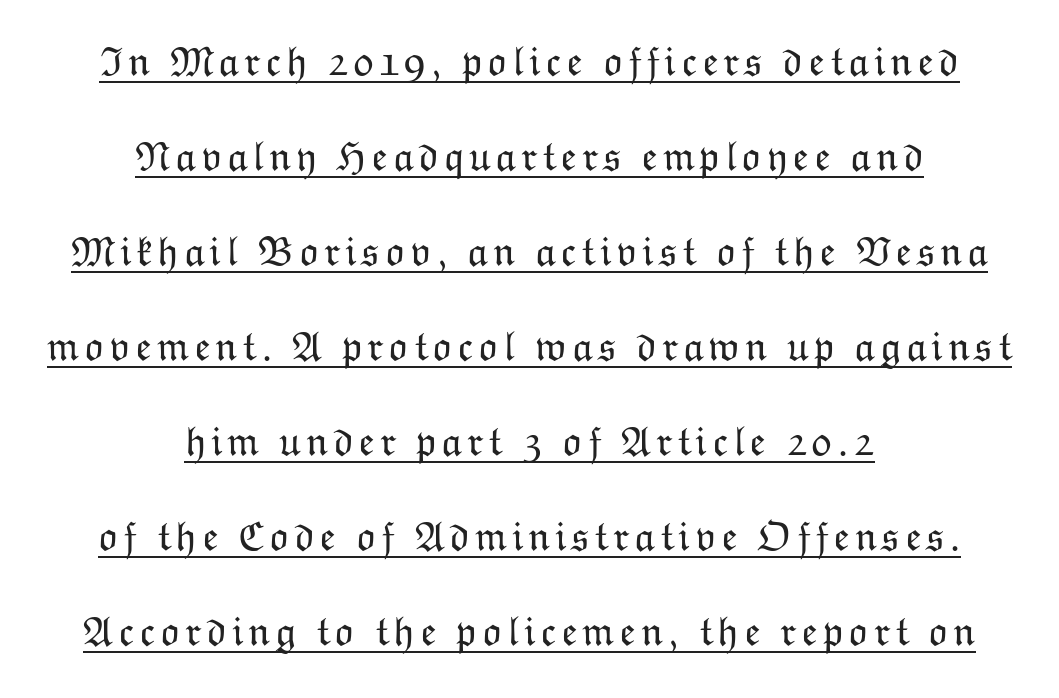
You can see a thin bar hugging the bottom of the glyphs. Characters remain perfectly vertical along every line. Is this a fixed-width face? No — the glyphs have proportional, varying widths. A centered setting, common on invitations and titles, is used for this passage. One glance says open: line gaps are wider than usual.
